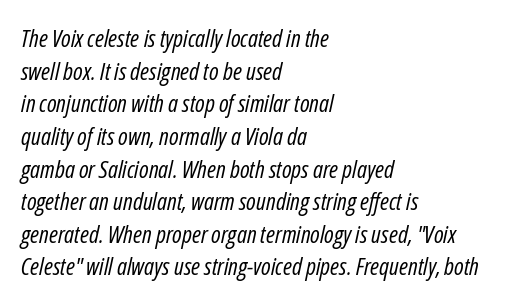
Q: Is the text bold? A: No.
Q: Is the text italic (slanted)? A: Yes, it leans right by about 12 degrees.
Q: Is the text underlined? A: No.
Q: How is the paragraph aligned? A: Left-aligned.
Q: Is the spacing between letters normal or unusually wide? A: Normal.
Q: Is the spacing between lines tight, normal or loose? A: Normal.
